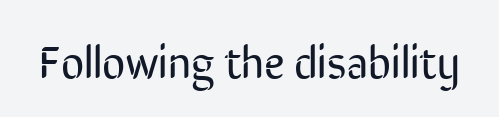
{"serif": "no", "italic": "no", "bold": "no", "weight": "regular", "width": "condensed", "stroke_contrast": "low", "x_height": "medium", "monospaced": "no", "underline": "no", "letter_spacing": "normal", "letter_spacing_em": 0.0, "glyph_px": 45}
